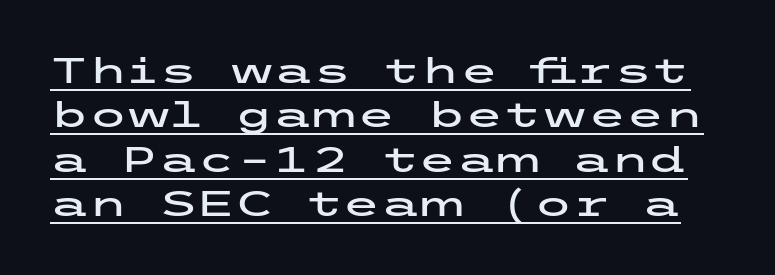
The image shows 35 px wide sans-serif type, upright; set normal line spacing (1.27x), normal letter spacing, underlined; low stroke contrast and a medium x-height.
